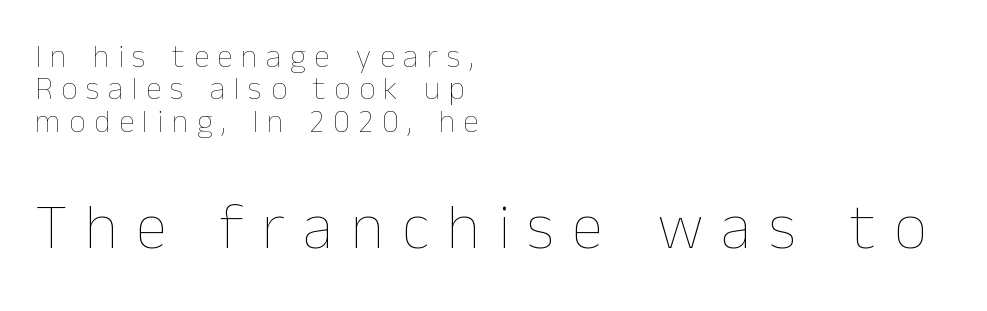
The image shows 65 px thin type, upright; set left-aligned, tight line spacing (1.01x), unusually wide letter spacing (+0.27 em), not underlined; the second (bottom) block is 2.03x larger; low stroke contrast and a medium x-height.
